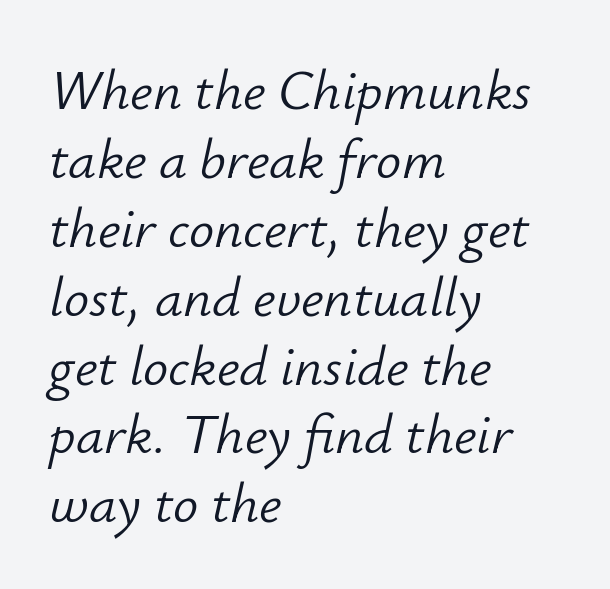
Q: Is the text bold? A: No.
Q: Is the text italic (slanted)? A: Yes, it leans right by about 12 degrees.
Q: Is the text underlined? A: No.
Q: How is the paragraph aligned? A: Left-aligned.
Q: Is the spacing between letters normal or unusually wide? A: Normal.
Q: Width (condensed, normal, or wide)? A: Normal.
Q: Stroke contrast? A: Low.
Q: x-height? A: Small.
Q: Monospaced? A: No.
